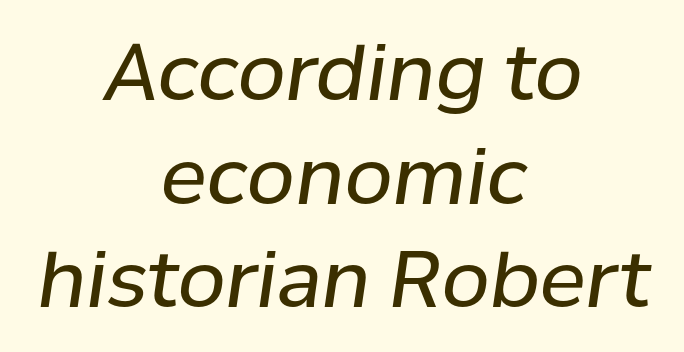
The face used here is proportionally spaced, like ordinary book or web type. Rendered with sloped, italic letterforms. Bold? No — there's no thickening of the strokes. The line texture is even and compact thanks to regular tracking. Quick note: underline off.
